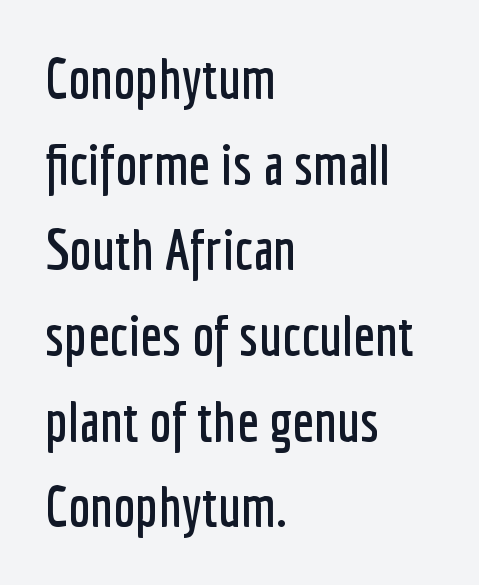
Q: Is the text italic (slanted)? A: No, it is upright.
Q: Is the typeface a serif or a sans-serif typeface? A: Sans-serif.
Q: Is the text underlined? A: No.
Q: How is the paragraph aligned? A: Left-aligned.
Q: Is the spacing between letters normal or unusually wide? A: Normal.
Q: Is the spacing between lines tight, normal or loose? A: Normal.
Q: Width (condensed, normal, or wide)? A: Condensed.
Q: Stroke contrast? A: Low.
Q: x-height? A: Medium.
Q: Monospaced? A: No.
